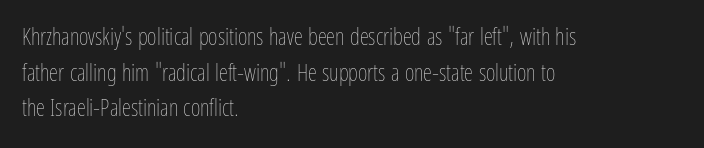
The image shows 23 px text type, upright; set left-aligned, normal line spacing (1.55x), normal letter spacing, not underlined.
